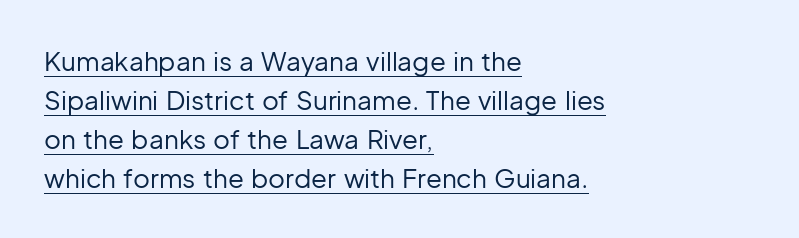
Q: Is the text bold? A: No.
Q: Is the text italic (slanted)? A: No, it is upright.
Q: Is the text underlined? A: Yes.
Q: How is the paragraph aligned? A: Left-aligned.
Q: Is the spacing between letters normal or unusually wide? A: Normal.
Q: Is the spacing between lines tight, normal or loose? A: Normal.
